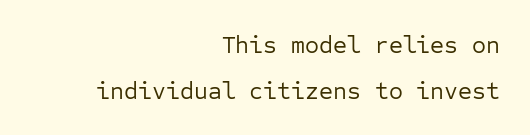
Nobody drew a line under any word here. Is the stroke heavy? The answer is a plain regular-or-lighter. Look at the tracking — it's just the regular setting, nothing added. Does the lettering tilt? It doesn't — this is upright. Line spacing here is loose.
